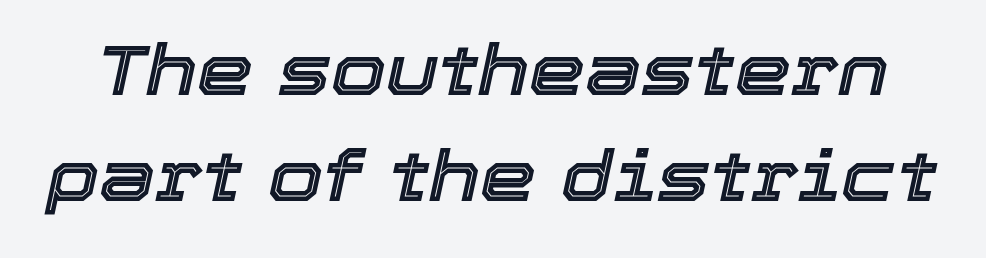
{"italic": "yes", "lean": "right", "slant_degrees": 12, "width": "normal", "x_height": "medium", "monospaced": "no", "underline": "no", "line_spacing": "normal", "line_spacing_ratio": 1.5, "letter_spacing": "normal", "letter_spacing_em": 0.0, "glyph_px": 71}
